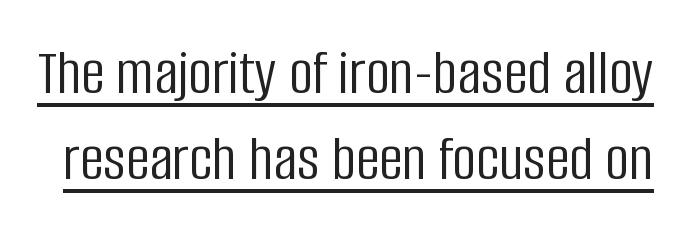
Each word holds together tightly as a unit, with standard inter-letter gaps. These lines are rendered in a variable-pitch font. The typesetter has applied underlining to the passage shown. Each letter's strokes conclude bluntly, with no projecting serifs.
